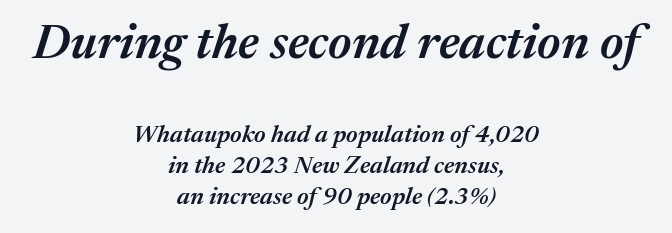
Each letter keeps its own natural width here, so spacing adapts to shape. Does the leading feel generous? No, just average. As a designer I'd log this as weight 600, semibold. Lines of text with bare space underneath. Between these two stacked blocks, the higher one wins on size.
